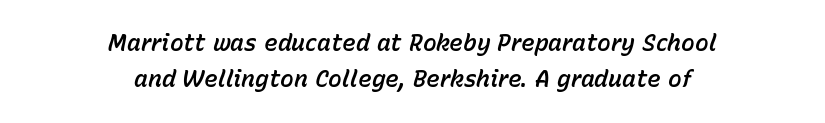
{"italic": "yes", "lean": "right", "slant_degrees": 15, "underline": "no", "align": "center", "line_spacing": "normal", "line_spacing_ratio": 1.58, "letter_spacing": "normal", "letter_spacing_em": 0.0, "glyph_px": 23}
